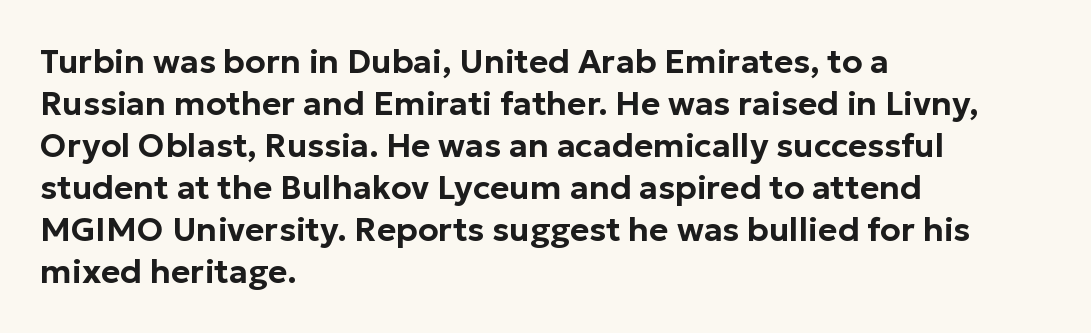
The image shows 33 px sans-serif type, upright; set left-aligned, normal line spacing (1.27x), normal letter spacing, not underlined; low stroke contrast and a medium x-height.
